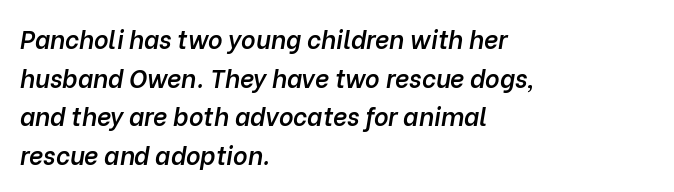
{"italic": "yes", "lean": "right", "slant_degrees": 10, "bold": "semi", "underline": "no", "align": "left", "line_spacing": "normal", "line_spacing_ratio": 1.55, "letter_spacing": "normal", "letter_spacing_em": 0.0, "glyph_px": 25}
